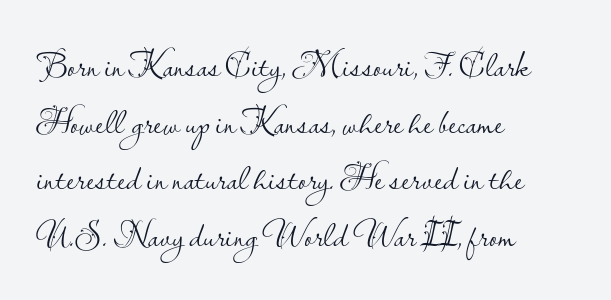
{"serif": "no", "bold": "no", "weight": "light", "width": "normal", "stroke_contrast": "low", "x_height": "small", "monospaced": "no", "underline": "no", "align": "left", "line_spacing": "normal", "line_spacing_ratio": 1.57, "letter_spacing": "normal", "letter_spacing_em": 0.0, "glyph_px": 36}
